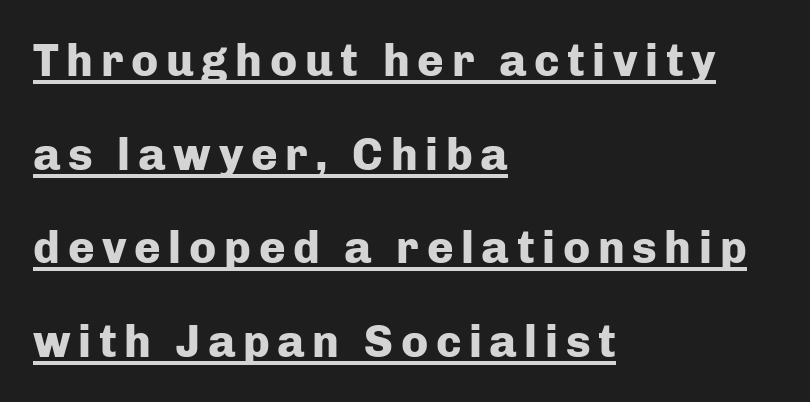
Q: Is the text bold? A: Yes.
Q: Is the text italic (slanted)? A: No, it is upright.
Q: Is the typeface a serif or a sans-serif typeface? A: Sans-serif.
Q: Is the text underlined? A: Yes.
Q: How is the paragraph aligned? A: Left-aligned.
Q: Is the spacing between lines tight, normal or loose? A: Loose.
Q: Width (condensed, normal, or wide)? A: Normal.
Q: Stroke contrast? A: Low.
Q: x-height? A: Medium.
Q: Monospaced? A: No.
